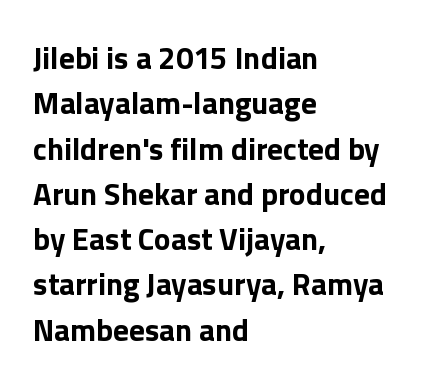
Q: Is the text bold? A: Yes.
Q: Is the text italic (slanted)? A: No, it is upright.
Q: Is the typeface a serif or a sans-serif typeface? A: Sans-serif.
Q: Is the text underlined? A: No.
Q: How is the paragraph aligned? A: Left-aligned.
Q: Is the spacing between letters normal or unusually wide? A: Normal.
Q: Is the spacing between lines tight, normal or loose? A: Normal.
Q: Width (condensed, normal, or wide)? A: Normal.
Q: x-height? A: Medium.
Q: Monospaced? A: No.
